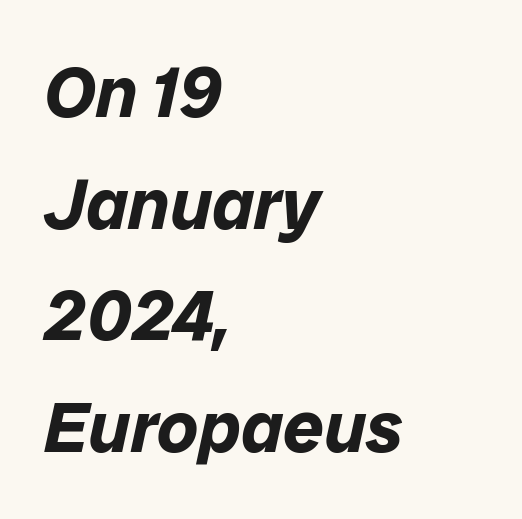
{"italic": "yes", "lean": "right", "slant_degrees": 12, "bold": "yes", "weight": "bold", "width": "normal", "stroke_contrast": "low", "x_height": "medium", "monospaced": "no", "underline": "no", "align": "left", "line_spacing": "normal", "line_spacing_ratio": 1.55, "letter_spacing": "normal", "letter_spacing_em": 0.0, "glyph_px": 72}
